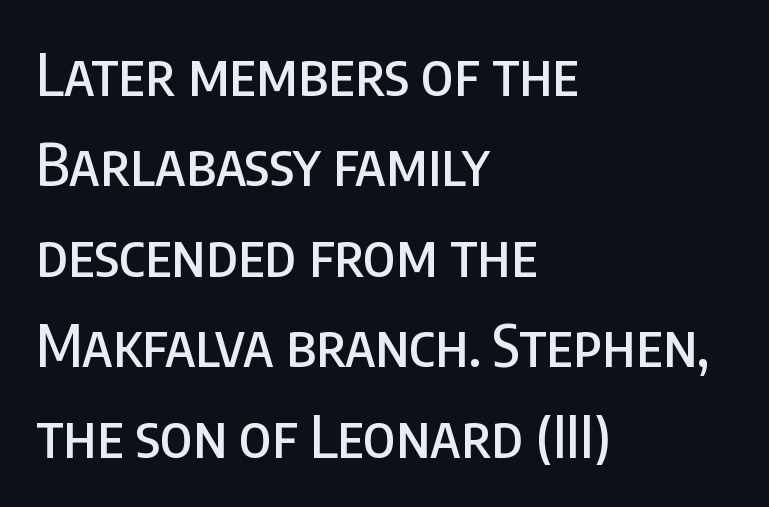
The image shows 58 px condensed sans-serif type, upright; set left-aligned, normal line spacing (1.56x), normal letter spacing, not underlined; low stroke contrast and a large x-height.
